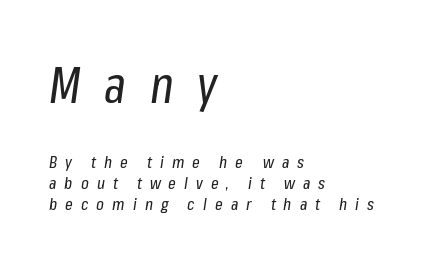
Tracking here is generous; glyphs stand well apart from one another. Every row of glyphs begins at an identical x-position on the left. Has an underline been added? It has not. The glyphs look as if they've been sheared to an angle. Weight class: somewhere from thin through regular.
